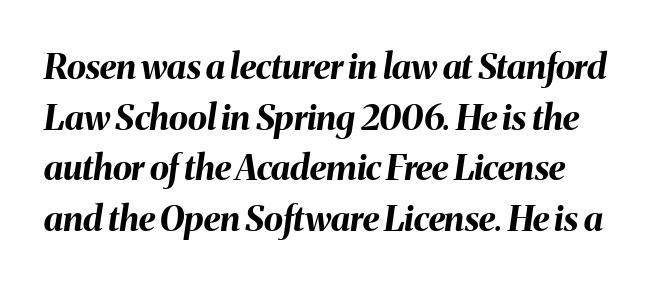
{"italic": "yes", "lean": "right", "slant_degrees": 8, "bold": "yes", "weight": "bold", "width": "normal", "stroke_contrast": "medium", "x_height": "medium", "monospaced": "no", "underline": "no", "line_spacing": "normal", "line_spacing_ratio": 1.45, "letter_spacing": "normal", "letter_spacing_em": 0.0, "glyph_px": 35}
